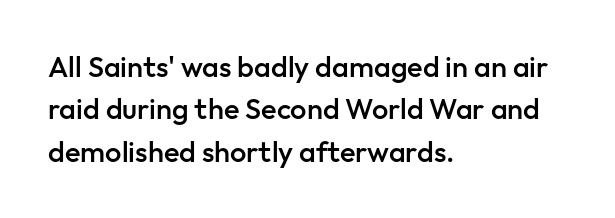
Q: Is the text bold? A: Semi-bold.
Q: Is the text italic (slanted)? A: No, it is upright.
Q: Is the typeface a serif or a sans-serif typeface? A: Sans-serif.
Q: Is the text underlined? A: No.
Q: How is the paragraph aligned? A: Left-aligned.
Q: Is the spacing between letters normal or unusually wide? A: Normal.
Q: Is the spacing between lines tight, normal or loose? A: Normal.
Q: Width (condensed, normal, or wide)? A: Normal.
Q: Stroke contrast? A: Low.
Q: x-height? A: Medium.
Q: Monospaced? A: No.
